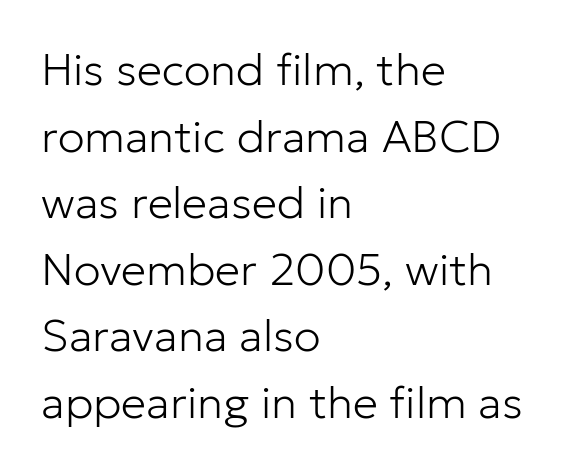
{"serif": "no", "italic": "no", "bold": "no", "weight": "light", "width": "normal", "stroke_contrast": "low", "x_height": "medium", "monospaced": "no", "underline": "no", "align": "left", "line_spacing": "normal", "line_spacing_ratio": 1.48, "letter_spacing": "normal", "letter_spacing_em": 0.0, "glyph_px": 45}
